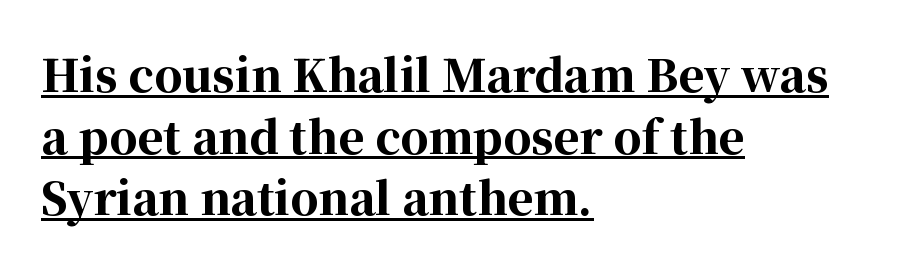
What decoration does the sample have? An underline. Leading matches the norm, producing a regular column. These lines are set flush left with a ragged right edge. Does extra space separate the letters? No, they use regular spacing. Proportional: the letters do not fall into vertical columns.
